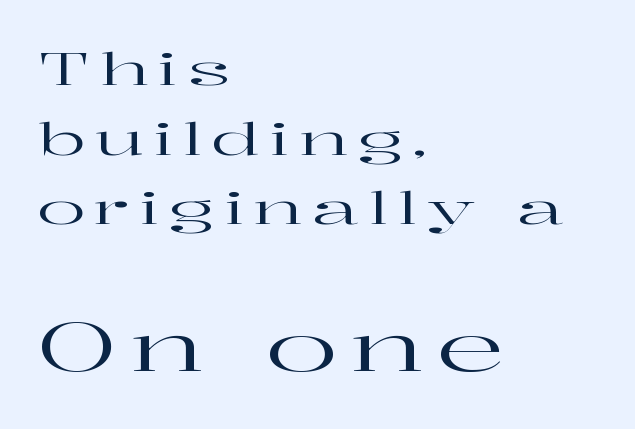
The image shows 67 px wide serif type, upright; set left-aligned, normal line spacing (1.55x), unusually wide letter spacing (+0.2 em), not underlined; the second (bottom) block is 1.49x larger; high stroke contrast and a medium x-height.
